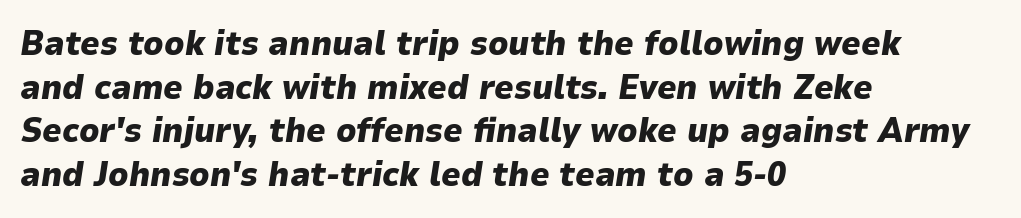
{"italic": "yes", "lean": "right", "slant_degrees": 9, "bold": "yes", "weight": "heavy", "width": "normal", "stroke_contrast": "low", "x_height": "medium", "monospaced": "no", "underline": "no", "align": "left", "line_spacing": "normal", "line_spacing_ratio": 1.28, "letter_spacing": "normal", "letter_spacing_em": 0.0, "glyph_px": 34}
